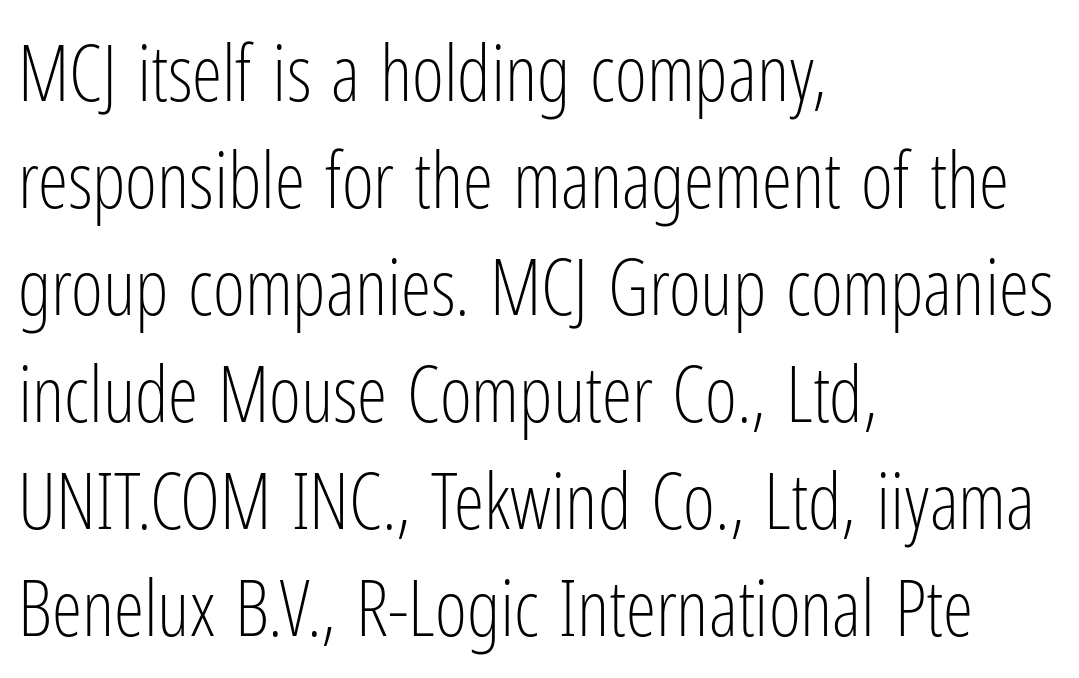
Q: Is the text bold? A: No.
Q: Is the text italic (slanted)? A: No, it is upright.
Q: Is the typeface a serif or a sans-serif typeface? A: Sans-serif.
Q: Is the text underlined? A: No.
Q: How is the paragraph aligned? A: Left-aligned.
Q: Is the spacing between letters normal or unusually wide? A: Normal.
Q: Is the spacing between lines tight, normal or loose? A: Normal.
Q: Width (condensed, normal, or wide)? A: Condensed.
Q: Stroke contrast? A: Low.
Q: x-height? A: Medium.
Q: Monospaced? A: No.
